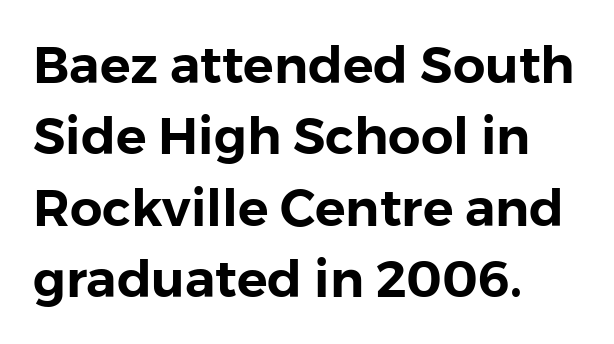
The image shows 51 px sans-serif type, upright; set left-aligned, normal line spacing (1.4x), normal letter spacing, not underlined; a medium x-height.
